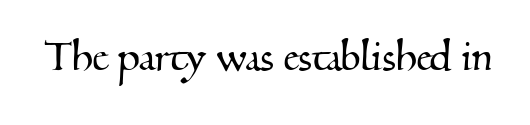
Plain, unruled lines of type. The letters sit at their default tracking, neither squeezed nor spread. You could not count columns in this text — the font is proportionally spaced. Note: serifs present on the glyphs.
